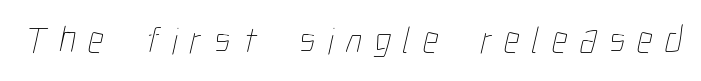
Q: Is the text bold? A: No.
Q: Is the text underlined? A: No.
Q: Is the spacing between letters normal or unusually wide? A: Unusually wide.
Q: Width (condensed, normal, or wide)? A: Condensed.
Q: Stroke contrast? A: Low.
Q: x-height? A: Medium.
Q: Monospaced? A: No.
